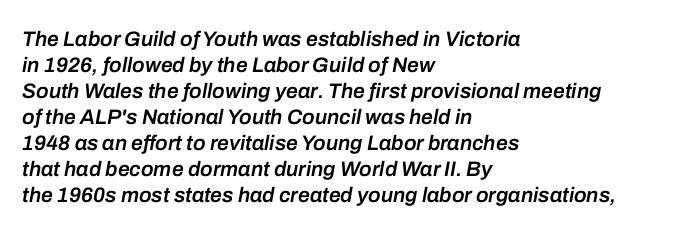
The image shows 21 px text type, italic (leaning right); set left-aligned, line spacing 1.24x, normal letter spacing, not underlined.
